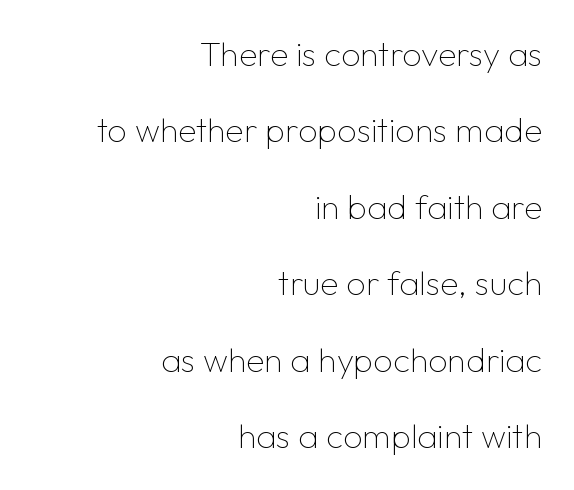
{"serif": "no", "italic": "no", "bold": "no", "weight": "thin", "width": "normal", "stroke_contrast": "low", "x_height": "medium", "monospaced": "no", "underline": "no", "align": "right", "line_spacing": "loose", "line_spacing_ratio": 2.25, "letter_spacing": "normal", "letter_spacing_em": 0.0, "glyph_px": 34}
